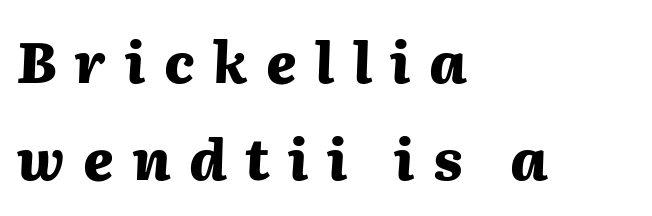
{"italic": "yes", "lean": "right", "slant_degrees": 2, "bold": "yes", "weight": "heavy", "width": "normal", "stroke_contrast": "medium", "x_height": "medium", "monospaced": "no", "underline": "no", "align": "left", "line_spacing_ratio": 1.74, "letter_spacing": "wide", "letter_spacing_em": 0.33, "glyph_px": 56}
